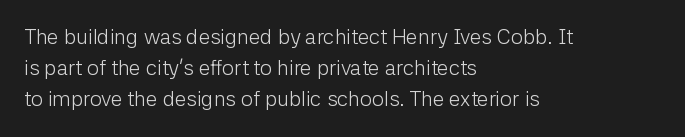
The image shows 21 px text type, upright; set left-aligned, normal line spacing (1.48x), normal letter spacing, not underlined.
